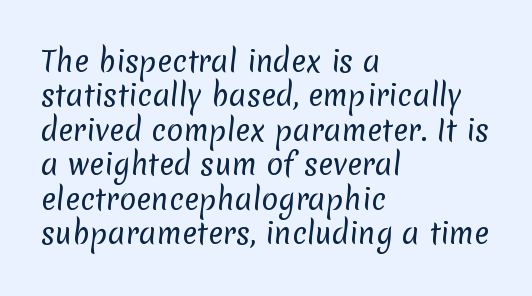
The image shows 28 px regular-weight sans-serif type; set left-aligned, line spacing 1.23x, normal letter spacing, not underlined; low stroke contrast and a medium x-height.
